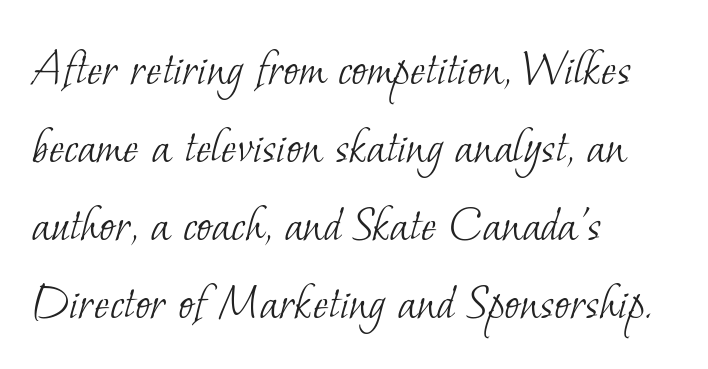
Letters have the restrained weight of plain body copy at most. The type is set solid horizontally, with unmodified tracking. Where is the straight margin? On the left. Notice how descenders clear the ascenders below comfortably — that's standard leading.
